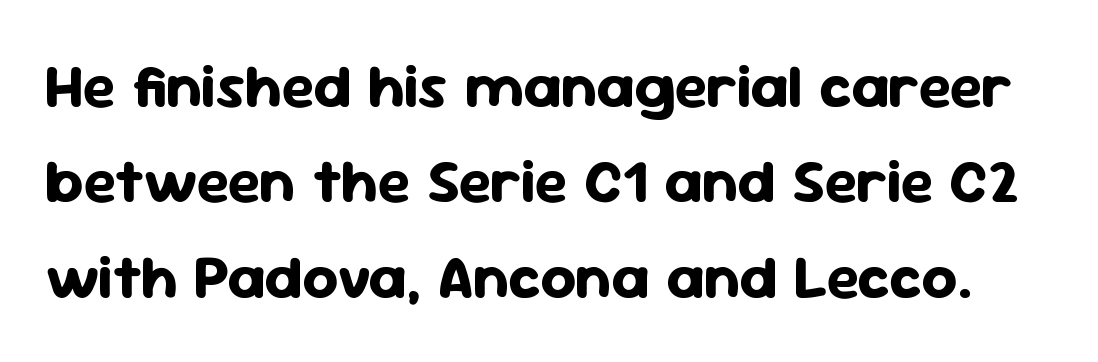
Descenders are the only things crossing below the line. Here the designer chose a conventional face with non-uniform glyph widths. In terms of posture, this sample is upright. This is sans-serif lettering, the kind often seen on screens and signage. Rows of type keep a routine distance in the vertical direction. Typographic density is high because the face is bold.
